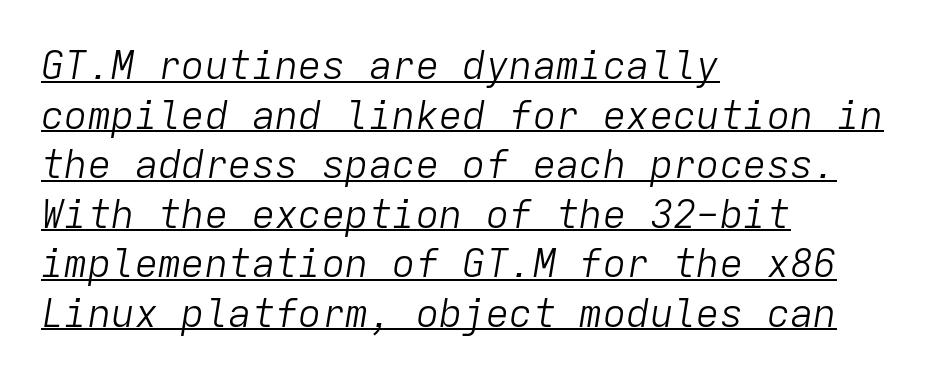
Is the type heavy? It reads as light-to-regular instead. Each letter, wide or thin by design, is forced into the same width here. The designer left line spacing at the default. Yep, that's italic — everything's leaning. The compositor pushed each line to the left boundary. Quick note: underline on.
